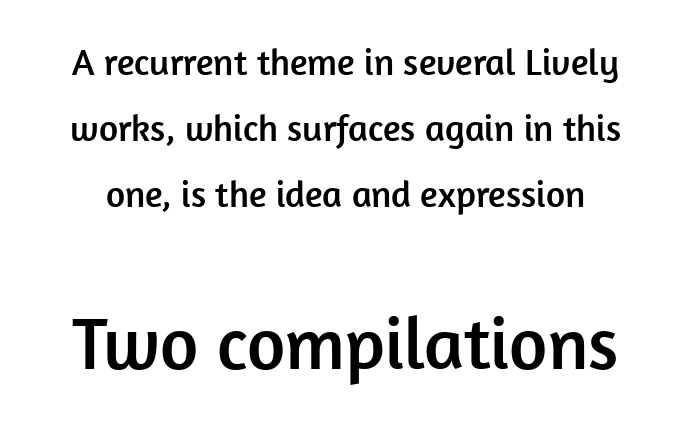
Q: Is the text italic (slanted)? A: No, it is upright.
Q: Is the typeface a serif or a sans-serif typeface? A: Sans-serif.
Q: Is the text underlined? A: No.
Q: Is the spacing between letters normal or unusually wide? A: Normal.
Q: Which block of text is set in a larger size, the first (top) or the second (bottom)? A: The second (bottom) one.
Q: Width (condensed, normal, or wide)? A: Normal.
Q: Stroke contrast? A: Low.
Q: x-height? A: Medium.
Q: Monospaced? A: No.
